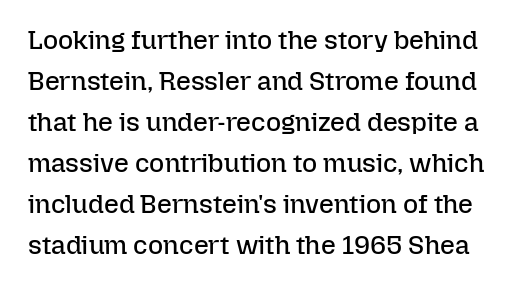
Heft: none added — not bold. Does extra space separate the letters? No, they use regular spacing. Clear beneath every line of the passage. Vertically, the passage feels balanced, rows spaced as you'd expect. In terms of posture, this sample is upright.
